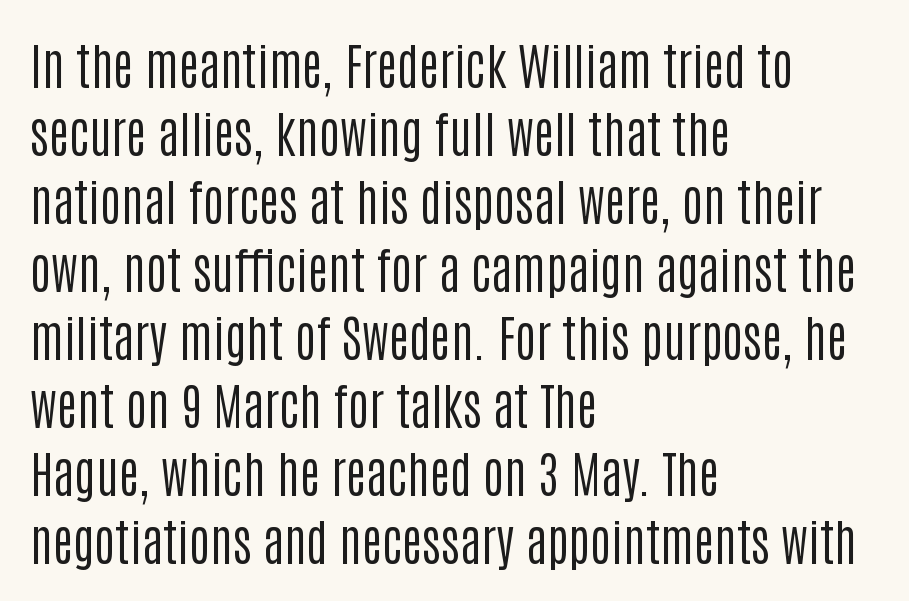
{"serif": "no", "italic": "no", "bold": "no", "weight": "regular", "width": "condensed", "stroke_contrast": "low", "x_height": "large", "monospaced": "no", "underline": "no", "align": "left", "line_spacing": "normal", "line_spacing_ratio": 1.36, "letter_spacing": "normal", "letter_spacing_em": 0.0, "glyph_px": 50}
